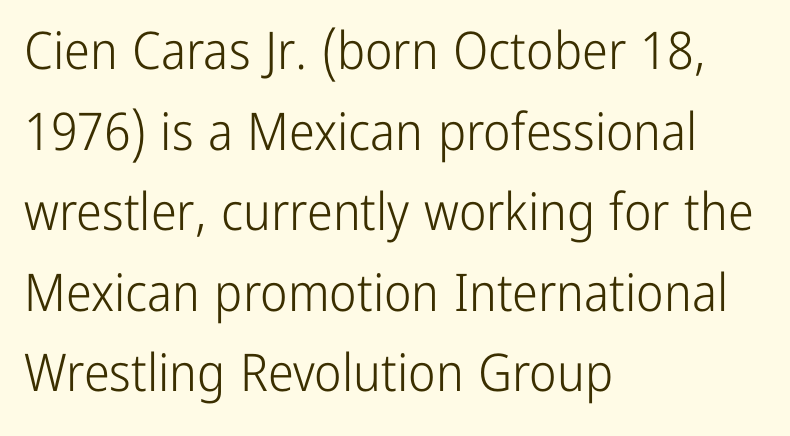
{"serif": "no", "italic": "no", "bold": "no", "weight": "light", "width": "condensed", "stroke_contrast": "low", "x_height": "medium", "monospaced": "no", "underline": "no", "align": "left", "line_spacing": "normal", "line_spacing_ratio": 1.55, "letter_spacing": "normal", "letter_spacing_em": 0.0, "glyph_px": 52}
